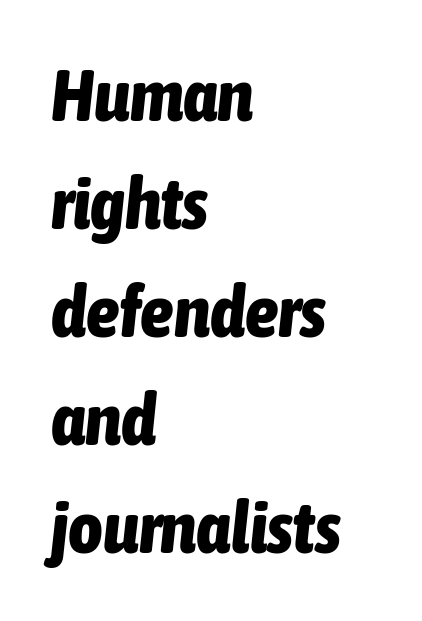
{"italic": "yes", "lean": "right", "slant_degrees": 6, "bold": "yes", "weight": "bold", "width": "condensed", "stroke_contrast": "low", "x_height": "medium", "monospaced": "no", "underline": "no", "align": "left", "line_spacing": "normal", "line_spacing_ratio": 1.46, "letter_spacing": "normal", "letter_spacing_em": 0.0, "glyph_px": 74}
